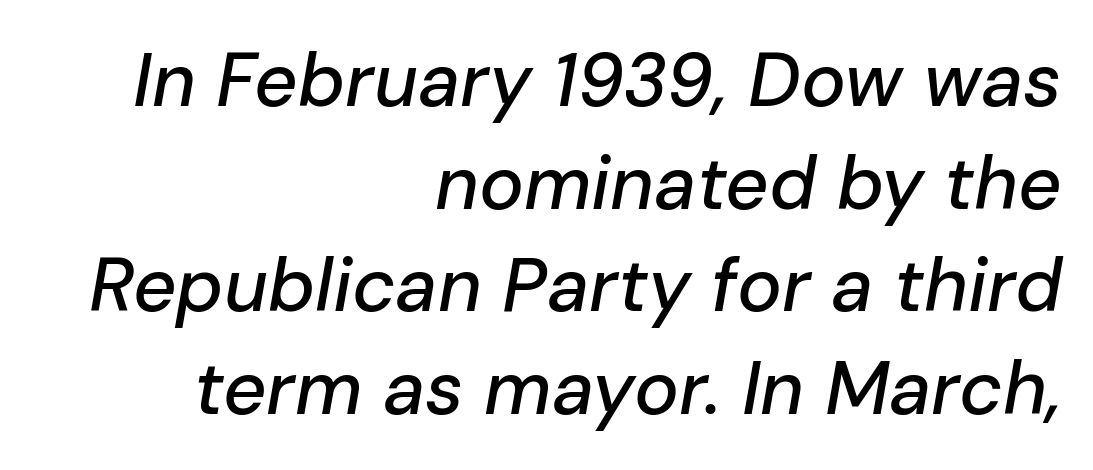
The image shows 75 px text type, italic (leaning right); set right-aligned, normal line spacing (1.37x), normal letter spacing, not underlined; low stroke contrast and a medium x-height.
